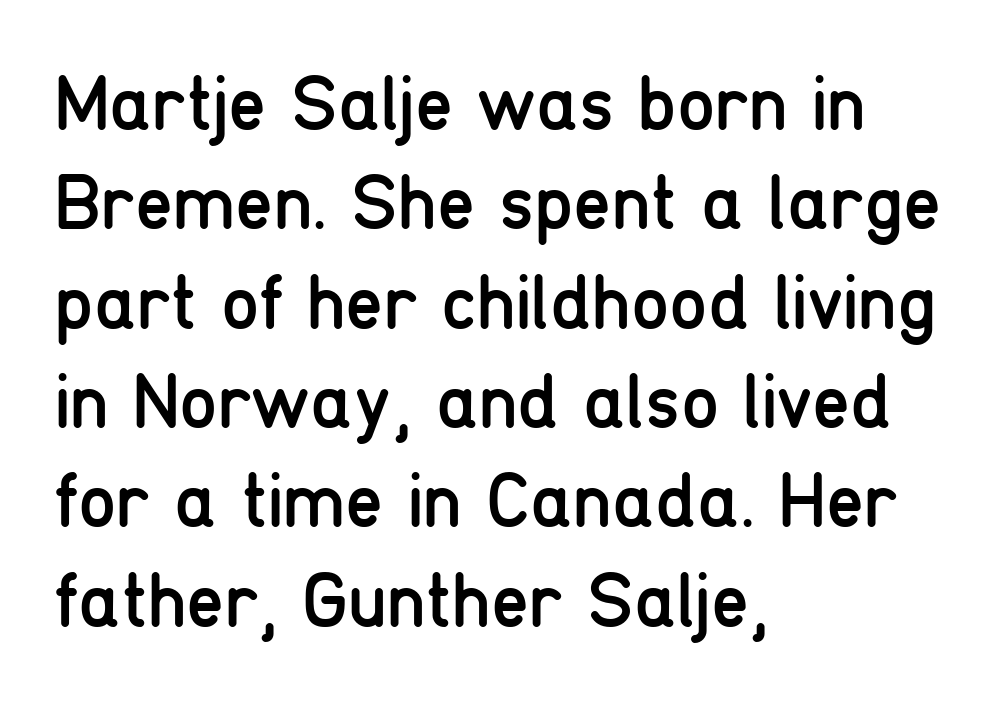
Q: Is the text bold? A: No.
Q: Is the text italic (slanted)? A: No, it is upright.
Q: Is the typeface a serif or a sans-serif typeface? A: Sans-serif.
Q: Is the text underlined? A: No.
Q: How is the paragraph aligned? A: Left-aligned.
Q: Is the spacing between letters normal or unusually wide? A: Normal.
Q: Is the spacing between lines tight, normal or loose? A: Normal.
Q: Width (condensed, normal, or wide)? A: Condensed.
Q: Stroke contrast? A: Low.
Q: x-height? A: Medium.
Q: Monospaced? A: No.
